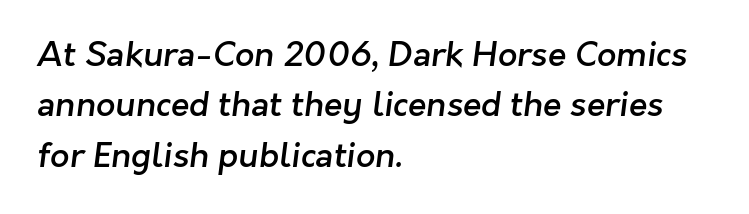
Q: Is the text bold? A: Semi-bold.
Q: Is the typeface a serif or a sans-serif typeface? A: Sans-serif.
Q: Is the text underlined? A: No.
Q: How is the paragraph aligned? A: Left-aligned.
Q: Is the spacing between letters normal or unusually wide? A: Normal.
Q: Is the spacing between lines tight, normal or loose? A: Normal.
Q: Width (condensed, normal, or wide)? A: Normal.
Q: Stroke contrast? A: Low.
Q: x-height? A: Medium.
Q: Monospaced? A: No.
